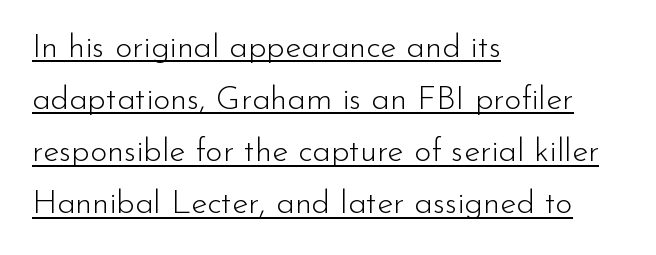
The image shows 33 px light sans-serif type, upright; set left-aligned, normal line spacing (1.58x), normal letter spacing, underlined; low stroke contrast and a small x-height.
